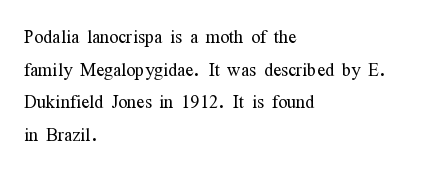
Plain, unruled lines of type. Ordinary non-slanted type is in use. Does extra space separate the letters? No, they use regular spacing. This is not heavy type; no bold has been used. These lines sit exactly where default settings would place them. Reading down the block, your eye returns to a fixed left position each line.
